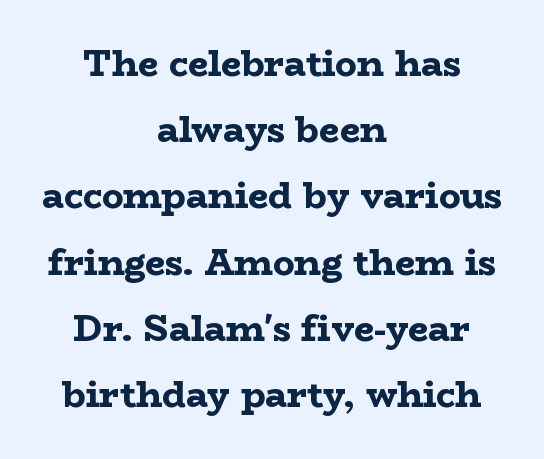
The image shows 36 px bold, wide serif type, upright; set centered, line spacing 1.84x, normal letter spacing, not underlined; low stroke contrast and a medium x-height.
